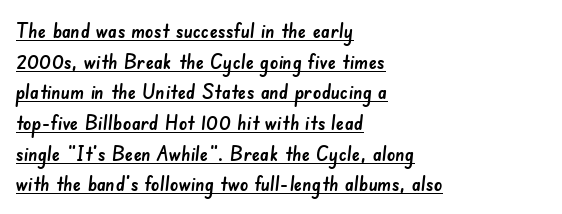
{"underline": "yes", "align": "left", "line_spacing": "normal", "line_spacing_ratio": 1.46, "letter_spacing": "normal", "letter_spacing_em": 0.0, "glyph_px": 21}
